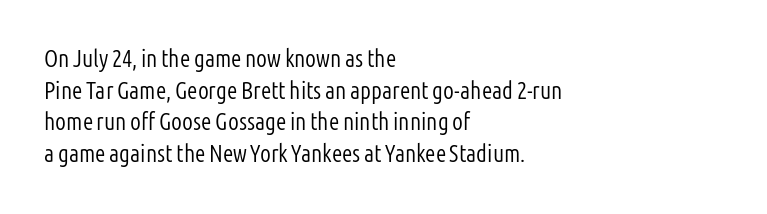
The image shows 24 px text type, upright; set left-aligned, normal line spacing (1.32x), normal letter spacing, not underlined.
